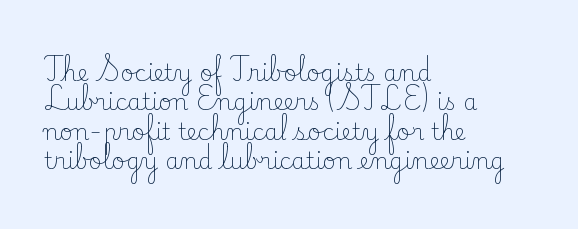
It's the straight-up-and-down kind of type. The face used here is rendered with its standard letterfit. The setting favours the left margin, as ordinary paragraphs usually do. This is not heavy type; no bold has been used. Interline gaps are of average width in this sample.
